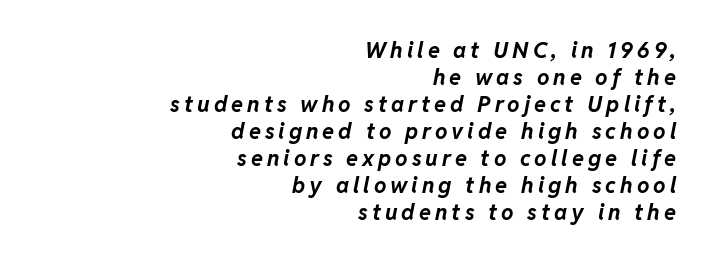
The image shows 22 px bold type, italic (leaning right); set right-aligned, line spacing 1.23x, not underlined.
